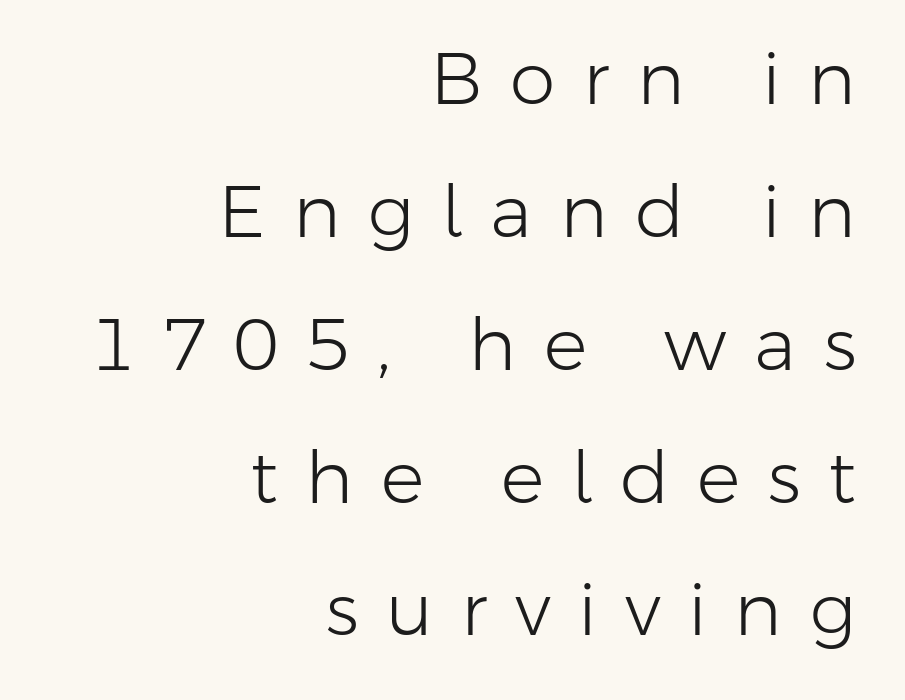
Unbolded letterforms with no extra heft. Alignment: flush right. A typesetter would call this heavily tracked-out type. Underlining? Definitely not there.
